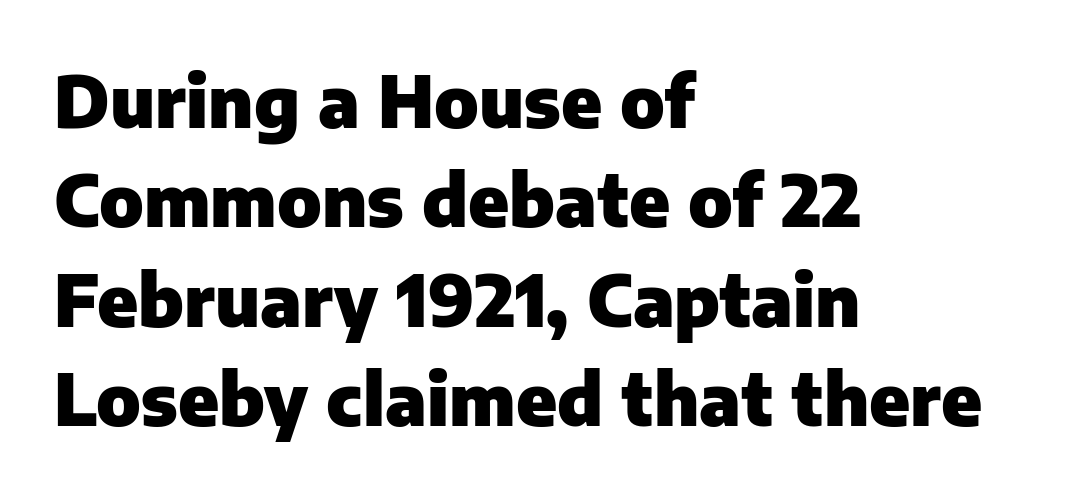
Q: Is the text bold? A: Yes.
Q: Is the text italic (slanted)? A: No, it is upright.
Q: Is the typeface a serif or a sans-serif typeface? A: Sans-serif.
Q: Is the text underlined? A: No.
Q: How is the paragraph aligned? A: Left-aligned.
Q: Is the spacing between letters normal or unusually wide? A: Normal.
Q: Is the spacing between lines tight, normal or loose? A: Normal.
Q: Width (condensed, normal, or wide)? A: Normal.
Q: Stroke contrast? A: Low.
Q: x-height? A: Medium.
Q: Monospaced? A: No.
